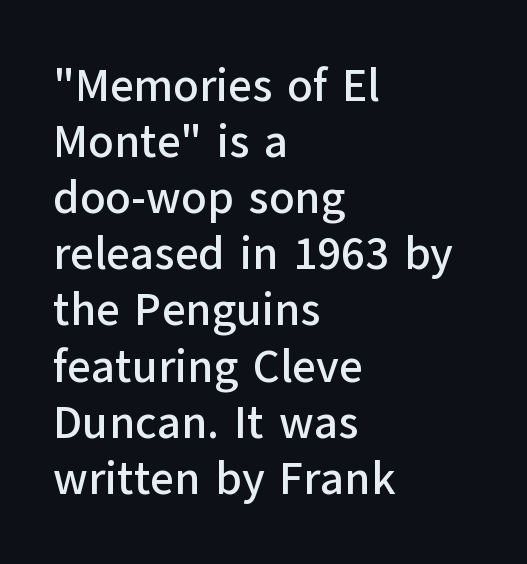
The image shows 46 px sans-serif type, upright; set left-aligned, line spacing 1.22x, normal letter spacing, not underlined; low stroke contrast and a medium x-height.
